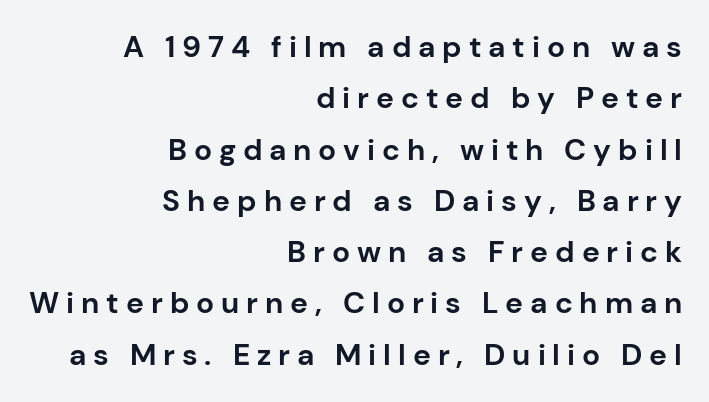
The image shows 30 px bold sans-serif type, upright; set right-aligned, line spacing 1.71x, unusually wide letter spacing (+0.23 em), not underlined; low stroke contrast and a medium x-height.
